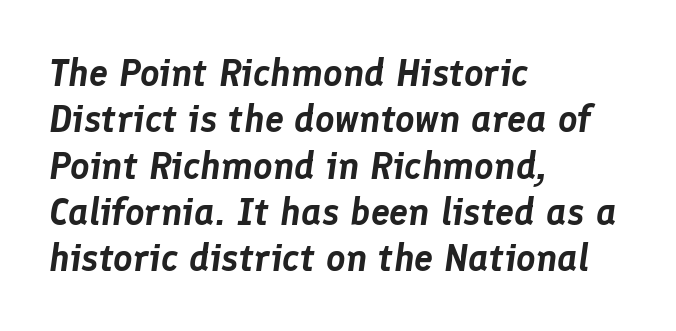
The image shows 38 px text type, italic (leaning right); set left-aligned, line spacing 1.22x, normal letter spacing, not underlined; low stroke contrast and a medium x-height.
